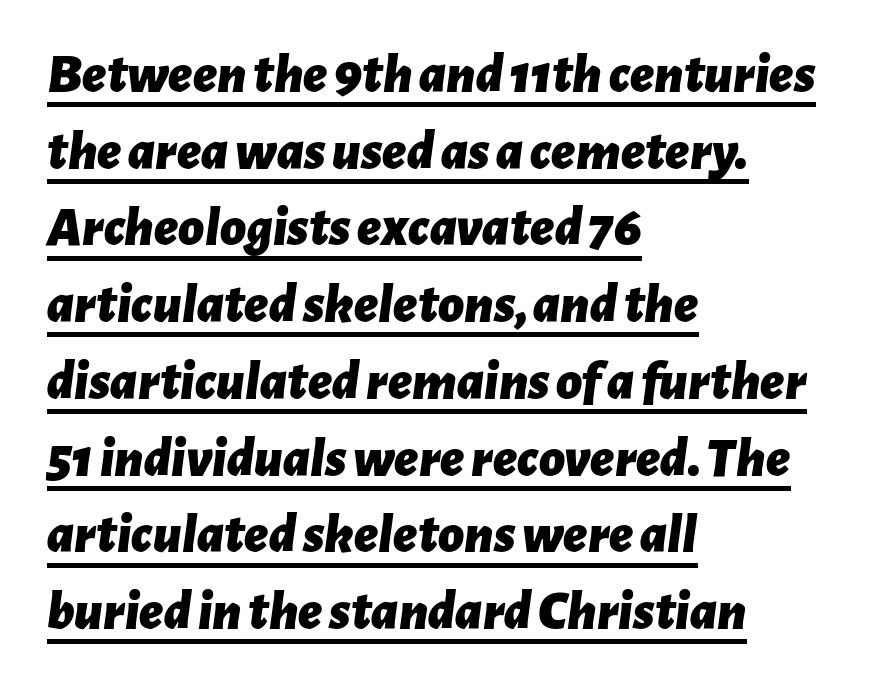
The image shows 56 px bold type, italic (leaning right); set left-aligned, normal line spacing (1.37x), normal letter spacing, underlined; low stroke contrast and a medium x-height.
